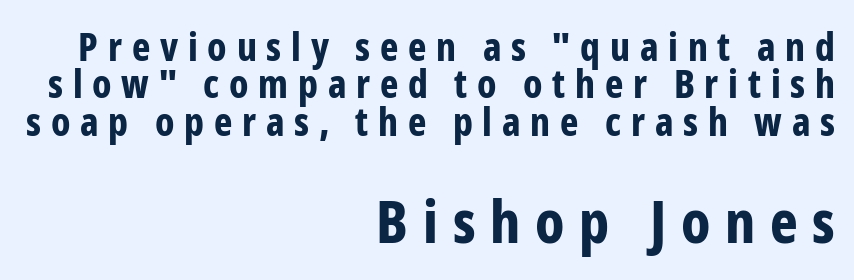
Q: Is the text bold? A: Yes.
Q: Is the text italic (slanted)? A: No, it is upright.
Q: Is the typeface a serif or a sans-serif typeface? A: Sans-serif.
Q: Is the text underlined? A: No.
Q: How is the paragraph aligned? A: Right-aligned.
Q: Is the spacing between letters normal or unusually wide? A: Unusually wide.
Q: Is the spacing between lines tight, normal or loose? A: Tight.
Q: Which block of text is set in a larger size, the first (top) or the second (bottom)? A: The second (bottom) one.
Q: Width (condensed, normal, or wide)? A: Condensed.
Q: Stroke contrast? A: Low.
Q: x-height? A: Medium.
Q: Monospaced? A: No.
